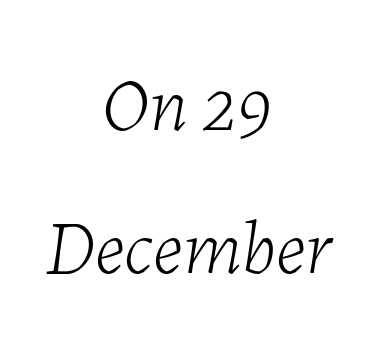
Q: Is the text bold? A: No.
Q: Is the text italic (slanted)? A: Yes, it leans right by about 7 degrees.
Q: Is the text underlined? A: No.
Q: How is the paragraph aligned? A: Centered.
Q: Is the spacing between letters normal or unusually wide? A: Normal.
Q: Width (condensed, normal, or wide)? A: Normal.
Q: Stroke contrast? A: Low.
Q: x-height? A: Medium.
Q: Monospaced? A: No.
